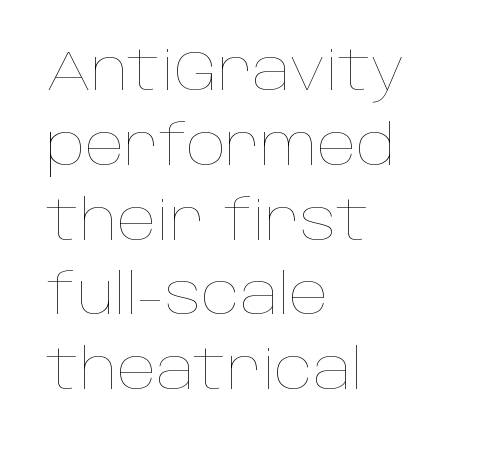
The rows are spaced the way most documents space them. No extra tracking has been applied to these lines. Plain, unruled lines of type. Each letter keeps its own natural width here, so spacing adapts to shape. Compared with a centered layout, this one pins lines to the left instead. This reads as an unemphasized weight, regular at the heaviest.
